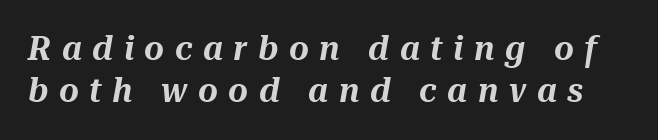
Q: Is the text italic (slanted)? A: Yes, it leans right by about 10 degrees.
Q: Is the text underlined? A: No.
Q: Is the spacing between letters normal or unusually wide? A: Unusually wide.
Q: Width (condensed, normal, or wide)? A: Normal.
Q: Stroke contrast? A: Medium.
Q: x-height? A: Medium.
Q: Monospaced? A: No.
